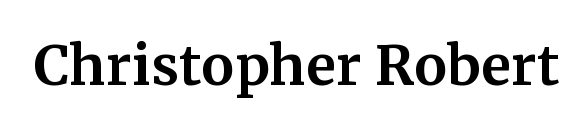
Q: Is the text italic (slanted)? A: No, it is upright.
Q: Is the typeface a serif or a sans-serif typeface? A: Serif.
Q: Is the text underlined? A: No.
Q: Is the spacing between letters normal or unusually wide? A: Normal.
Q: Width (condensed, normal, or wide)? A: Normal.
Q: Stroke contrast? A: Medium.
Q: x-height? A: Medium.
Q: Monospaced? A: No.
